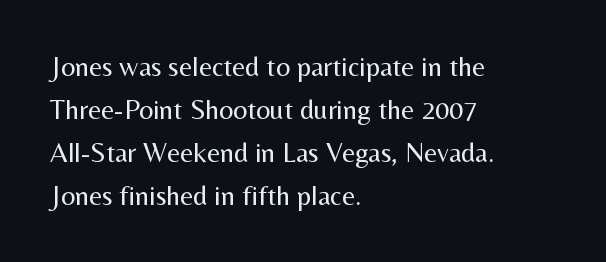
Q: Is the text bold? A: No.
Q: Is the text italic (slanted)? A: No, it is upright.
Q: Is the typeface a serif or a sans-serif typeface? A: Sans-serif.
Q: Is the text underlined? A: No.
Q: How is the paragraph aligned? A: Left-aligned.
Q: Is the spacing between letters normal or unusually wide? A: Normal.
Q: Is the spacing between lines tight, normal or loose? A: Normal.
Q: Width (condensed, normal, or wide)? A: Normal.
Q: Stroke contrast? A: Medium.
Q: x-height? A: Medium.
Q: Monospaced? A: No.
